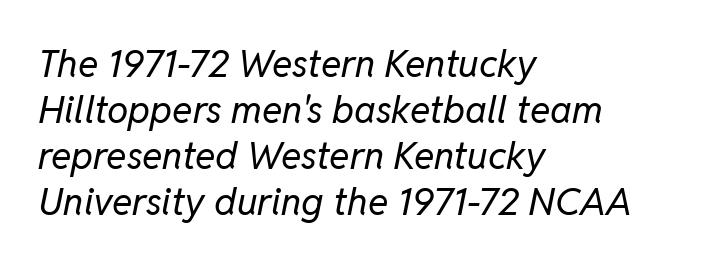
Q: Is the text bold? A: No.
Q: Is the text italic (slanted)? A: Yes, it leans right by about 11 degrees.
Q: Is the text underlined? A: No.
Q: How is the paragraph aligned? A: Left-aligned.
Q: Is the spacing between letters normal or unusually wide? A: Normal.
Q: Width (condensed, normal, or wide)? A: Normal.
Q: Stroke contrast? A: Low.
Q: x-height? A: Medium.
Q: Monospaced? A: No.
